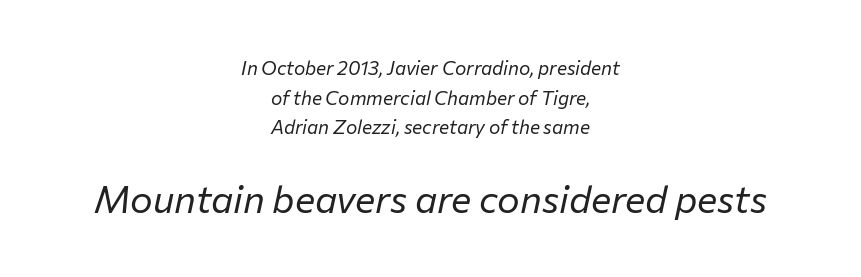
The image shows 38 px regular-weight type, italic (leaning right); set centered, normal line spacing (1.56x), normal letter spacing, not underlined; the second (bottom) block is 2.0x larger; low stroke contrast and a medium x-height.
